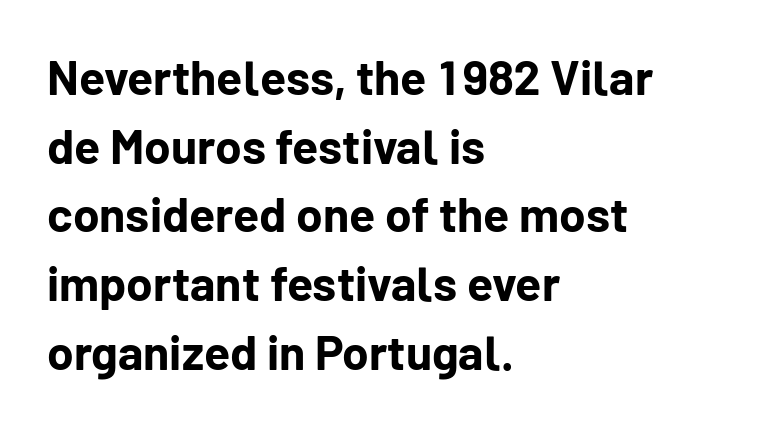
{"serif": "no", "italic": "no", "bold": "yes", "weight": "bold", "width": "normal", "stroke_contrast": "low", "x_height": "medium", "monospaced": "no", "underline": "no", "align": "left", "line_spacing": "normal", "line_spacing_ratio": 1.43, "letter_spacing": "normal", "letter_spacing_em": 0.0, "glyph_px": 48}
